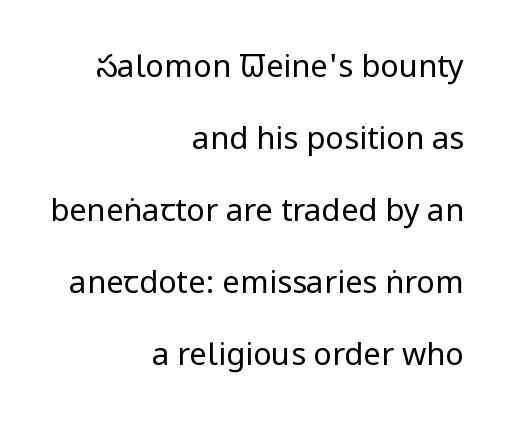
Q: Is the text bold? A: No.
Q: Is the text italic (slanted)? A: No, it is upright.
Q: Is the typeface a serif or a sans-serif typeface? A: Sans-serif.
Q: Is the text underlined? A: No.
Q: How is the paragraph aligned? A: Right-aligned.
Q: Is the spacing between letters normal or unusually wide? A: Normal.
Q: Is the spacing between lines tight, normal or loose? A: Loose.
Q: Width (condensed, normal, or wide)? A: Condensed.
Q: Stroke contrast? A: Low.
Q: x-height? A: Large.
Q: Monospaced? A: No.
